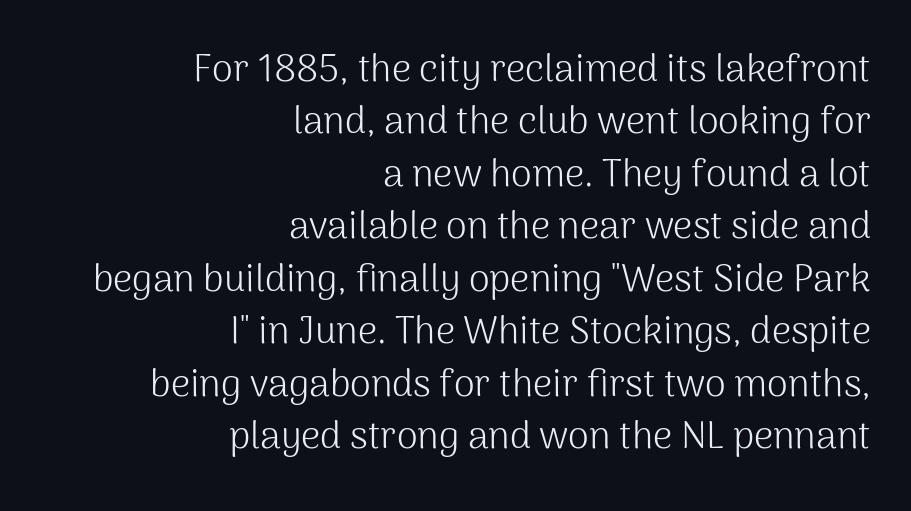
The image shows 38 px light sans-serif type, upright; set right-aligned, normal line spacing (1.38x), normal letter spacing, not underlined; medium stroke contrast and a medium x-height.
